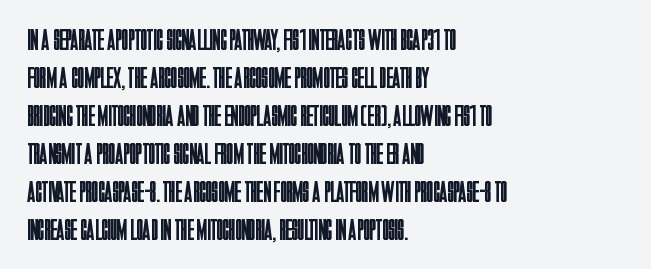
Every character sits straight up, as roman type does. The rendering shows plain stroke endings on the letterforms — a sans-serif design. Do the characters align in a grid? No, the font is proportional. The block of text has a typical density, with ordinary space between rows. Is the type heavy? It reads as light-to-regular instead.
